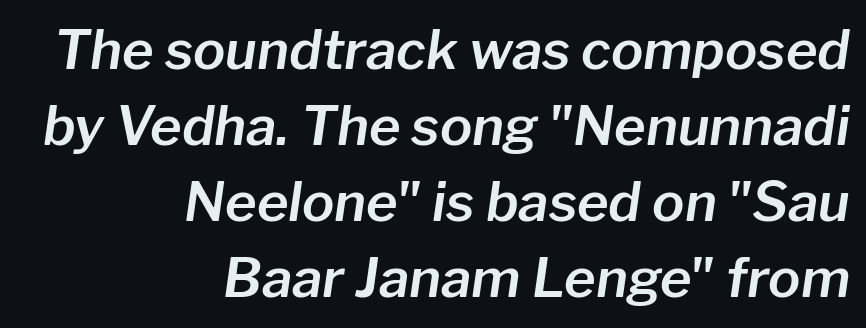
{"italic": "yes", "lean": "right", "slant_degrees": 8, "width": "normal", "stroke_contrast": "low", "x_height": "medium", "monospaced": "no", "underline": "no", "align": "right", "line_spacing": "normal", "line_spacing_ratio": 1.41, "letter_spacing": "normal", "letter_spacing_em": 0.0, "glyph_px": 54}
